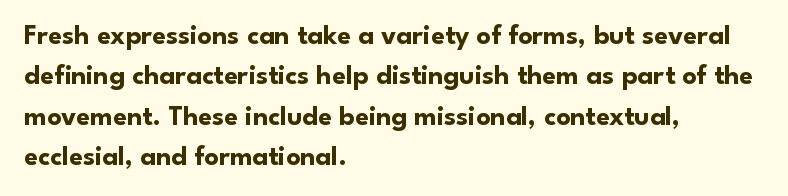
{"serif": "no", "italic": "no", "bold": "yes", "weight": "bold", "width": "normal", "stroke_contrast": "low", "x_height": "small", "monospaced": "no", "underline": "no", "align": "left", "line_spacing": "normal", "line_spacing_ratio": 1.44, "letter_spacing": "normal", "letter_spacing_em": 0.0, "glyph_px": 28}
